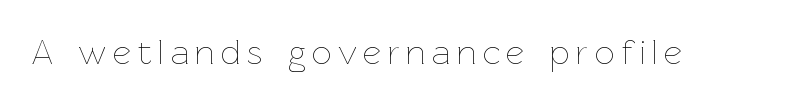
{"italic": "no", "bold": "no", "weight": "thin", "width": "normal", "stroke_contrast": "low", "x_height": "medium", "monospaced": "no", "underline": "no", "glyph_px": 35}
